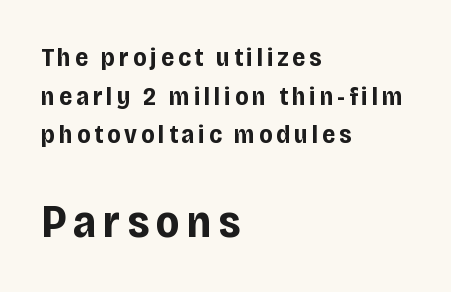
The image shows 46 px bold, condensed sans-serif type, upright; set left-aligned, normal line spacing (1.49x), not underlined; the second (bottom) block is 1.77x larger; low stroke contrast and a large x-height.
